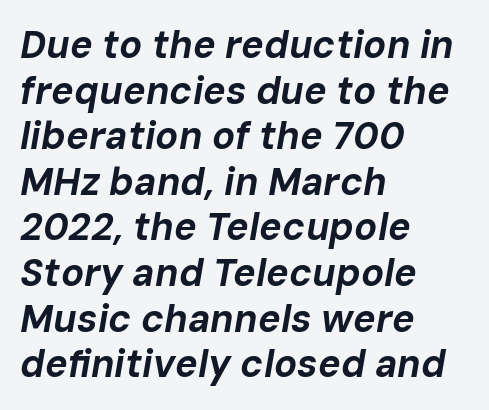
{"italic": "yes", "lean": "right", "slant_degrees": 10, "bold": "yes", "weight": "bold", "width": "normal", "stroke_contrast": "low", "x_height": "medium", "monospaced": "no", "underline": "no", "align": "left", "line_spacing_ratio": 1.2, "letter_spacing": "normal", "letter_spacing_em": 0.0, "glyph_px": 38}
